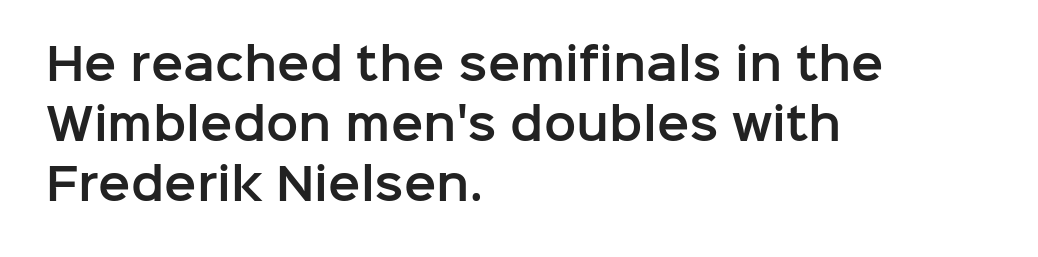
Style check: upright. Is this a fixed-width face? No — the glyphs have proportional, varying widths. The compositor pushed each line to the left boundary. Between one letter and the next there's only the usual sliver of space. The area under the type is left untouched. Letterform terminals end flat and unadorned throughout the passage.
